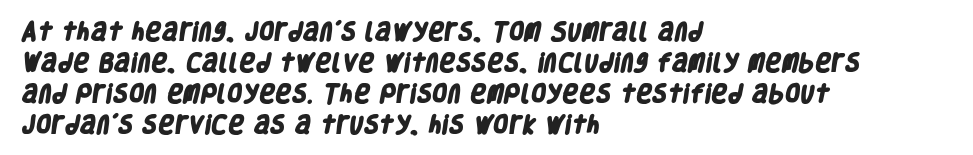
Reading down the block, your eye returns to a fixed left position each line. Each glyph is drawn with heavy, bold strokes. These lines keep a tight, regular rhythm from letter to letter. The gap between lines stays unmarked.
